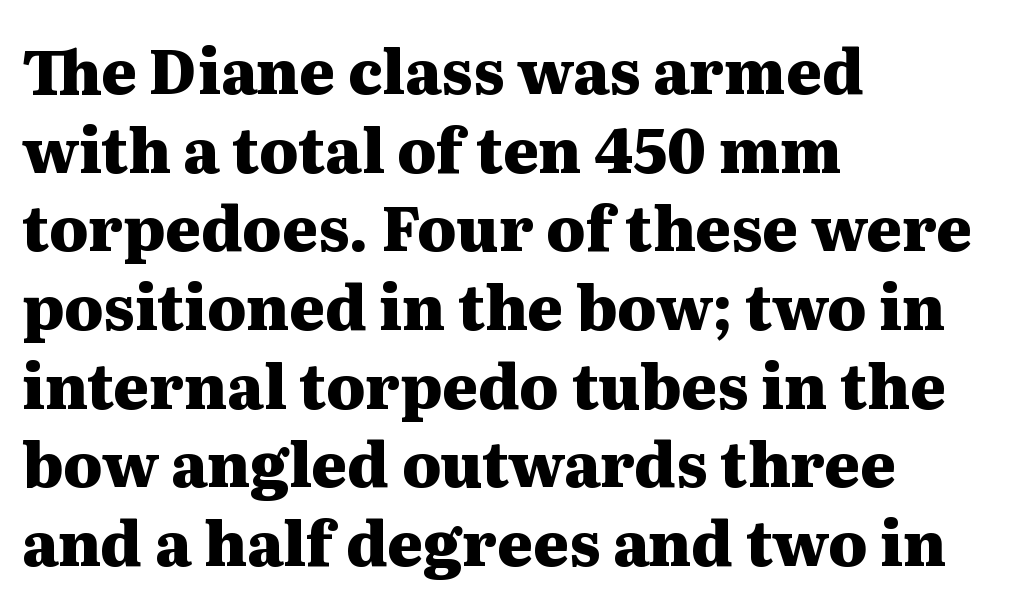
The image shows 61 px heavy, wide serif type, upright; set left-aligned, normal line spacing (1.29x), normal letter spacing, not underlined; medium stroke contrast and a medium x-height.
